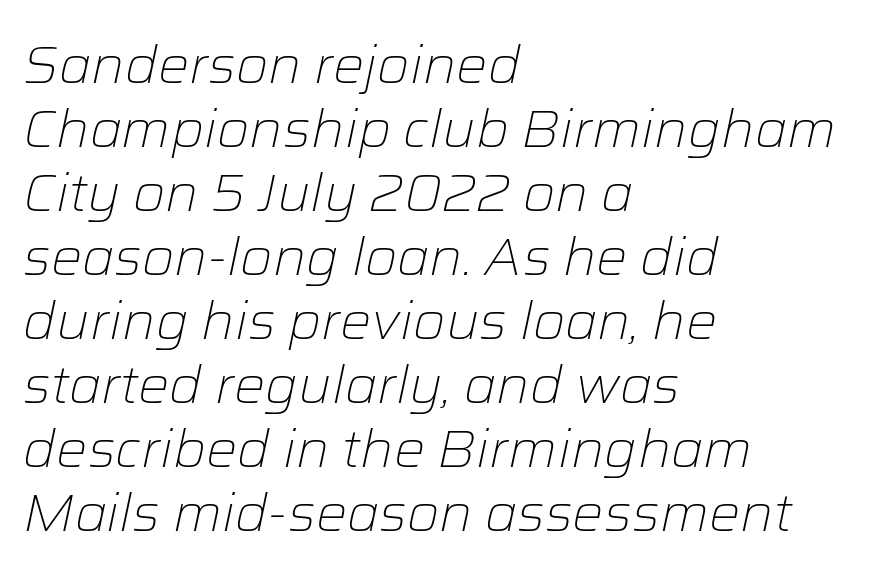
{"italic": "yes", "lean": "right", "slant_degrees": 12, "bold": "no", "weight": "light", "width": "normal", "stroke_contrast": "low", "x_height": "medium", "monospaced": "no", "underline": "no", "align": "left", "line_spacing_ratio": 1.23, "letter_spacing": "normal", "letter_spacing_em": 0.0, "glyph_px": 52}
